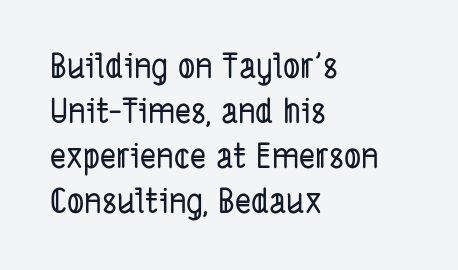
Q: Is the typeface a serif or a sans-serif typeface? A: Sans-serif.
Q: Is the text underlined? A: No.
Q: How is the paragraph aligned? A: Left-aligned.
Q: Is the spacing between letters normal or unusually wide? A: Normal.
Q: Is the spacing between lines tight, normal or loose? A: Normal.
Q: Width (condensed, normal, or wide)? A: Condensed.
Q: Stroke contrast? A: Low.
Q: x-height? A: Medium.
Q: Monospaced? A: No.
